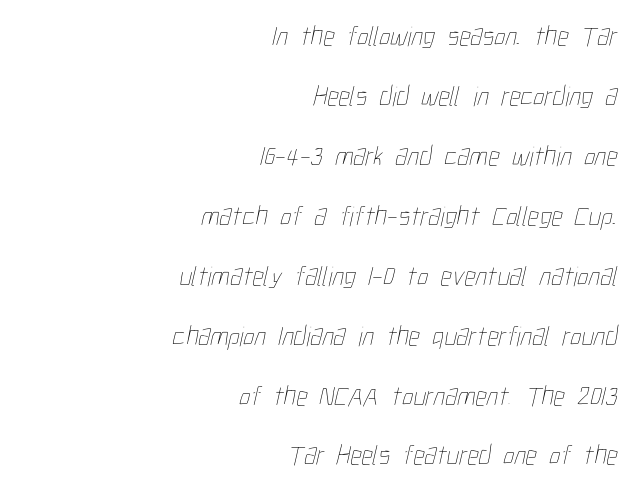
{"bold": "no", "weight": "thin", "width": "condensed", "stroke_contrast": "low", "x_height": "medium", "monospaced": "no", "underline": "no", "align": "right", "line_spacing": "loose", "line_spacing_ratio": 2.14, "letter_spacing": "normal", "letter_spacing_em": 0.0, "glyph_px": 28}
